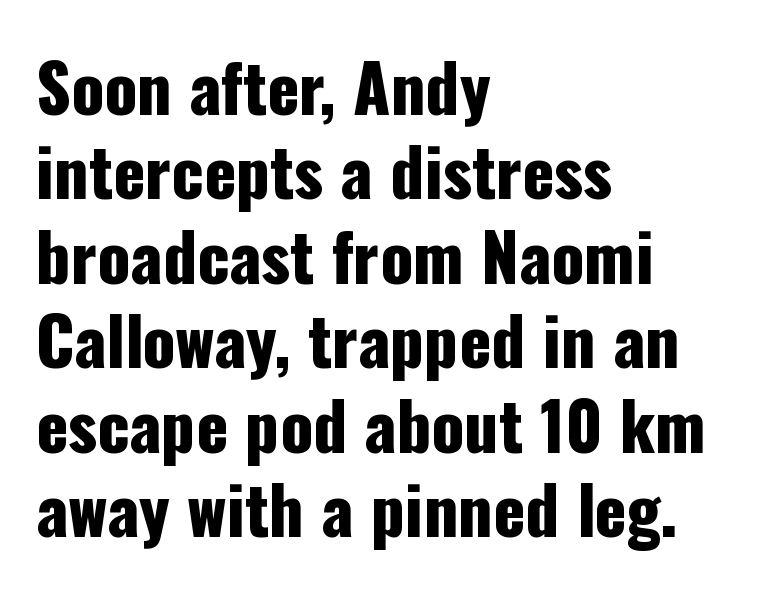
The image shows 66 px condensed sans-serif type, upright; set left-aligned, normal line spacing (1.28x), normal letter spacing, not underlined; low stroke contrast and a medium x-height.
